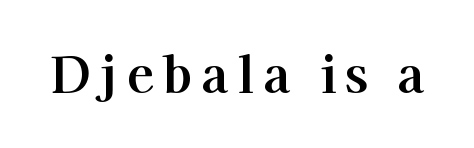
Q: Is the text italic (slanted)? A: No, it is upright.
Q: Is the typeface a serif or a sans-serif typeface? A: Serif.
Q: Is the text underlined? A: No.
Q: Width (condensed, normal, or wide)? A: Normal.
Q: Stroke contrast? A: High.
Q: x-height? A: Medium.
Q: Monospaced? A: No.
